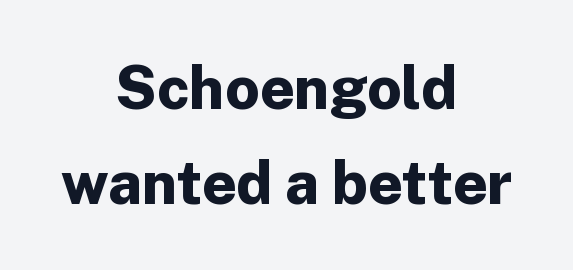
{"serif": "no", "italic": "no", "bold": "yes", "weight": "bold", "width": "normal", "stroke_contrast": "low", "x_height": "medium", "monospaced": "no", "underline": "no", "align": "center", "line_spacing": "normal", "line_spacing_ratio": 1.58, "letter_spacing": "normal", "letter_spacing_em": 0.0, "glyph_px": 60}
